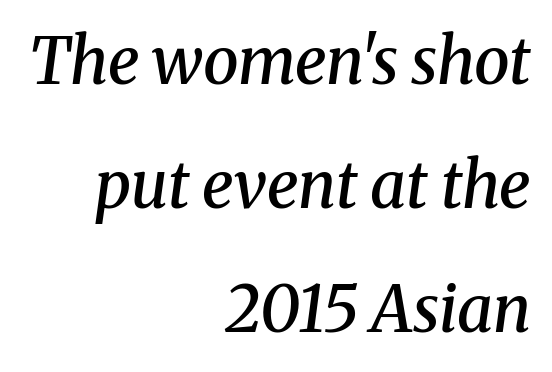
Q: Is the text bold? A: Semi-bold.
Q: Is the text italic (slanted)? A: Yes, it leans right by about 8 degrees.
Q: Is the typeface a serif or a sans-serif typeface? A: Serif.
Q: Is the text underlined? A: No.
Q: How is the paragraph aligned? A: Right-aligned.
Q: Is the spacing between letters normal or unusually wide? A: Normal.
Q: Is the spacing between lines tight, normal or loose? A: Loose.
Q: Width (condensed, normal, or wide)? A: Normal.
Q: Stroke contrast? A: Medium.
Q: x-height? A: Medium.
Q: Monospaced? A: No.
